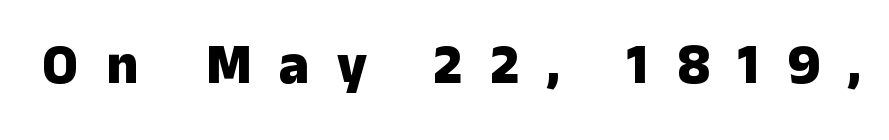
Q: Is the text bold? A: Yes.
Q: Is the text italic (slanted)? A: No, it is upright.
Q: Is the typeface a serif or a sans-serif typeface? A: Sans-serif.
Q: Is the text underlined? A: No.
Q: Is the spacing between letters normal or unusually wide? A: Unusually wide.
Q: Width (condensed, normal, or wide)? A: Normal.
Q: Stroke contrast? A: Low.
Q: x-height? A: Medium.
Q: Monospaced? A: No.
